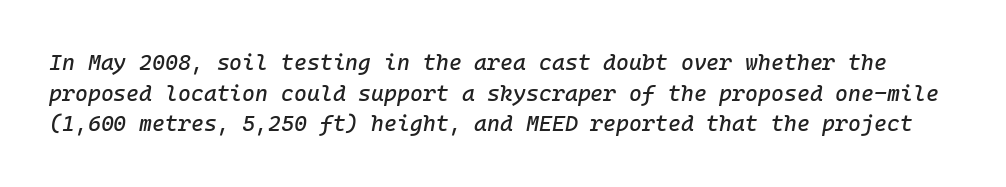
{"italic": "yes", "lean": "right", "slant_degrees": 10, "underline": "no", "line_spacing": "normal", "line_spacing_ratio": 1.39, "letter_spacing": "normal", "letter_spacing_em": 0.0, "glyph_px": 22}
